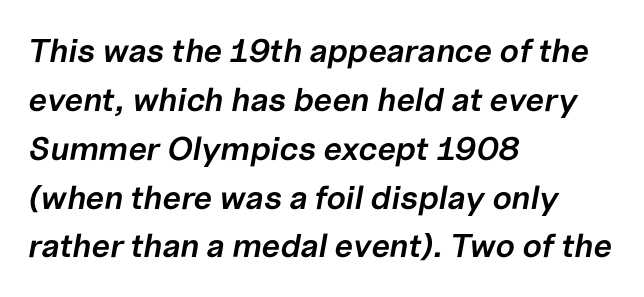
A clean baseline with only descenders dipping below it. How are the letters spaced? Ordinarily, with no added tracking. Horizontal alignment here is leftward, the default for most running prose. Is this a fixed-width face? No — the glyphs have proportional, varying widths. A semibold gives these letters moderate extra thickness, short of bold. Vertically, the passage feels balanced, rows spaced as you'd expect.
